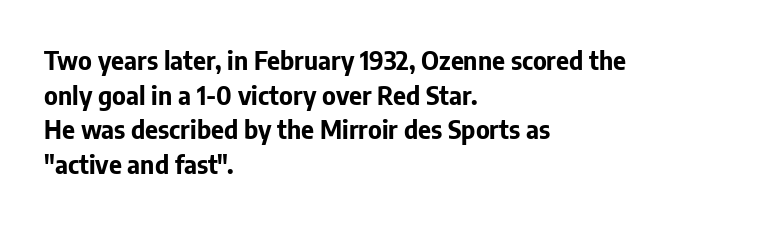
The image shows 25 px bold type, upright; set left-aligned, normal line spacing (1.39x), normal letter spacing, not underlined.
